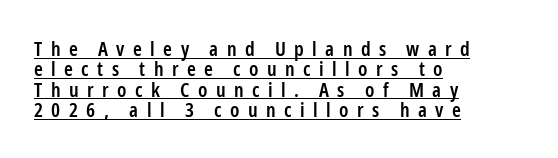
Honestly, the underline is the first thing you notice here. In CSS terms this would be text-align: left. What's the leading like? Squeezed, with rows nearly overlapping. What weight is shown? A semibold, between regular and bold. Look at the tracking — it's clearly loosened, letters drifting apart. These lines were composed using upright roman letters.
